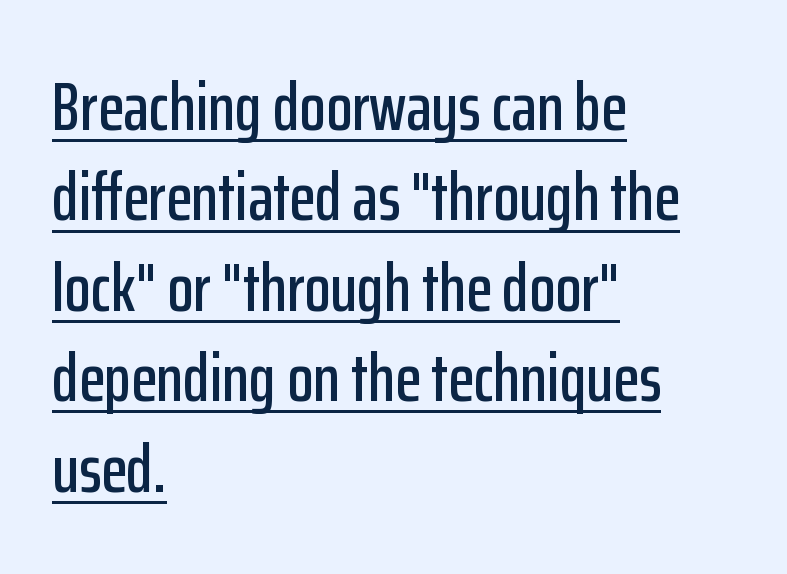
Are there feet on the stems? There aren't — it's a sans. Horizontal alignment here is leftward, the default for most running prose. Every word sits above its own underline. Every stem runs plumb, perpendicular to the baseline. Successive baselines arrive at the customary interval.
